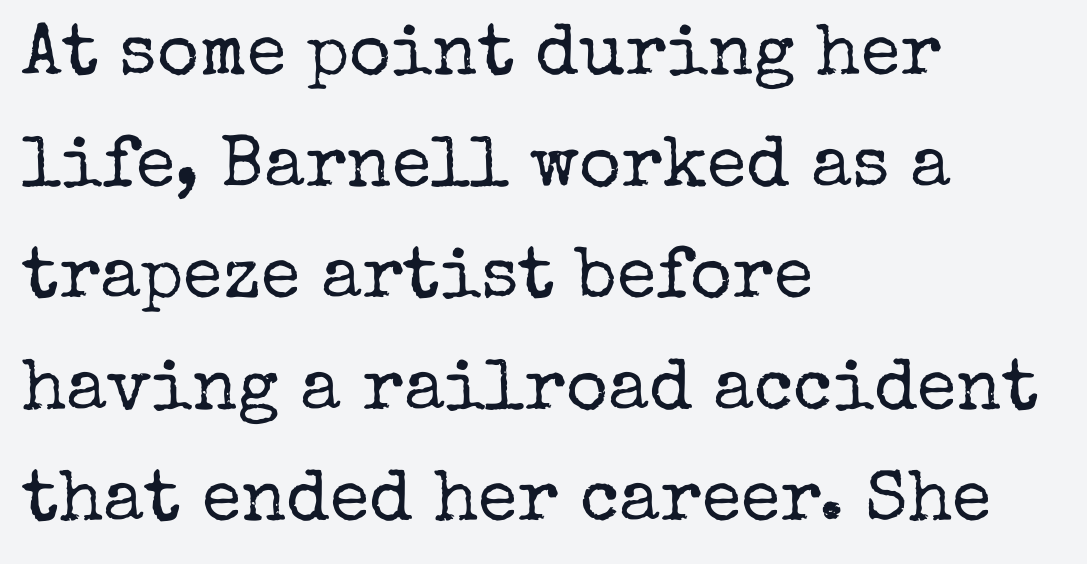
{"serif": "yes", "italic": "no", "bold": "no", "weight": "regular", "width": "normal", "stroke_contrast": "low", "x_height": "medium", "monospaced": "no", "underline": "no", "align": "left", "line_spacing": "normal", "line_spacing_ratio": 1.55, "letter_spacing": "normal", "letter_spacing_em": 0.0, "glyph_px": 72}
